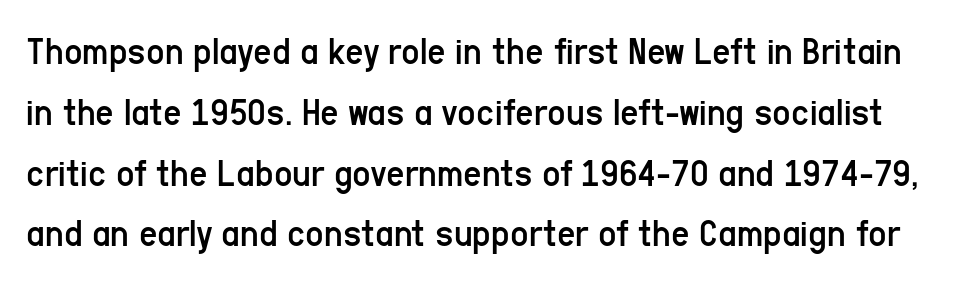
The image shows 40 px regular-weight, condensed sans-serif type, upright; set normal line spacing (1.52x), normal letter spacing, not underlined; low stroke contrast and a medium x-height.
